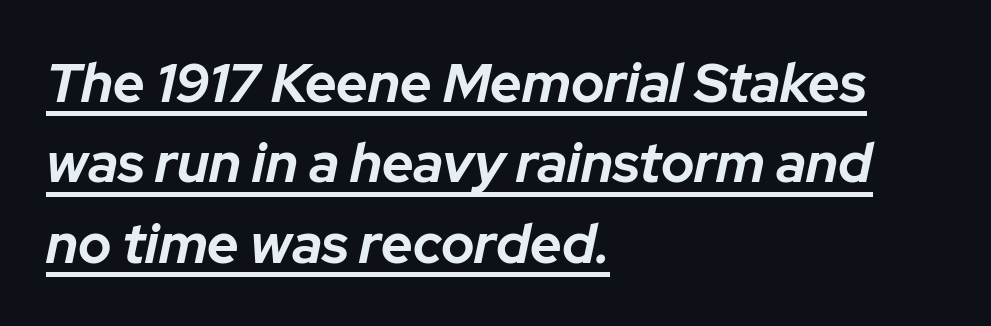
Q: Is the text bold? A: Yes.
Q: Is the text italic (slanted)? A: Yes, it leans right by about 12 degrees.
Q: Is the text underlined? A: Yes.
Q: How is the paragraph aligned? A: Left-aligned.
Q: Is the spacing between letters normal or unusually wide? A: Normal.
Q: Is the spacing between lines tight, normal or loose? A: Normal.
Q: Width (condensed, normal, or wide)? A: Normal.
Q: Stroke contrast? A: Low.
Q: x-height? A: Medium.
Q: Monospaced? A: No.
